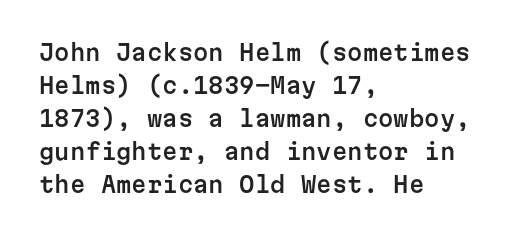
The image shows 22 px text type, upright; set left-aligned, normal line spacing (1.5x), normal letter spacing, not underlined.
